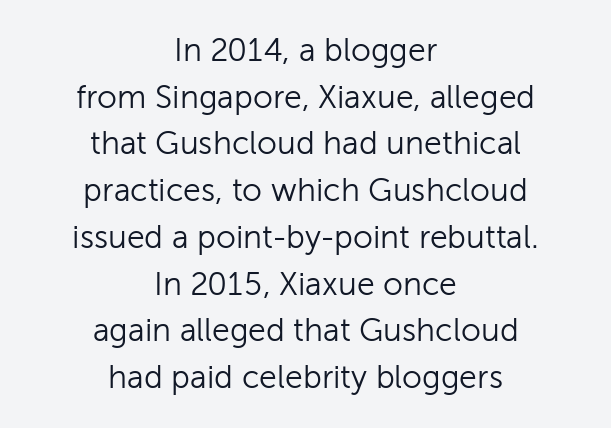
{"serif": "no", "italic": "no", "bold": "no", "weight": "light", "width": "normal", "stroke_contrast": "low", "x_height": "medium", "monospaced": "no", "underline": "no", "align": "center", "line_spacing": "normal", "line_spacing_ratio": 1.46, "letter_spacing": "normal", "letter_spacing_em": 0.0, "glyph_px": 32}
